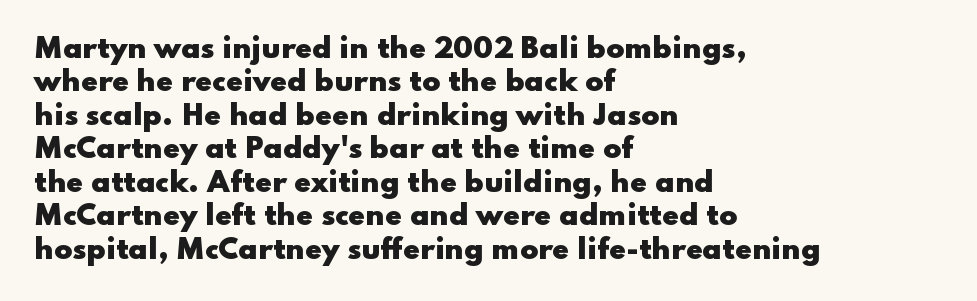
{"italic": "no", "bold": "yes", "underline": "no", "align": "left", "line_spacing_ratio": 1.24, "letter_spacing": "normal", "letter_spacing_em": 0.0, "glyph_px": 27}
